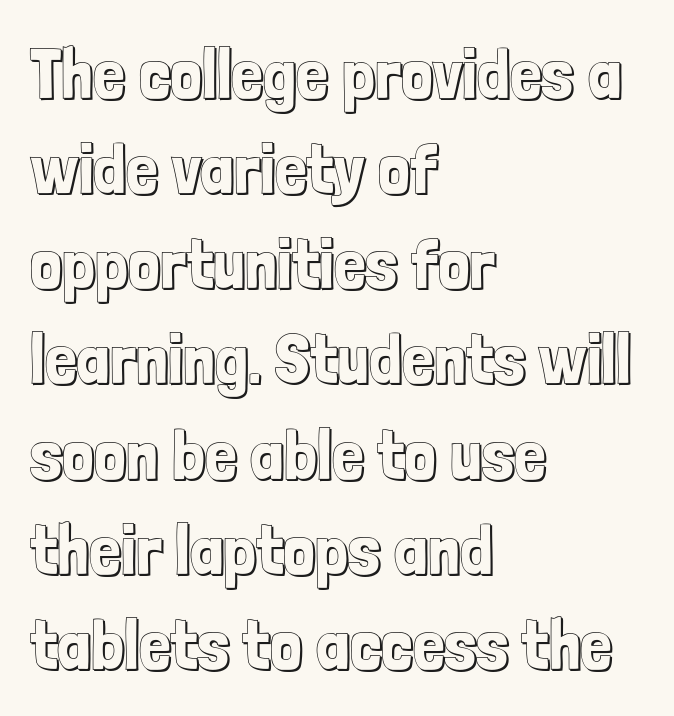
The image shows 71 px condensed type, upright; set left-aligned, normal line spacing (1.34x), normal letter spacing, not underlined; a medium x-height.
